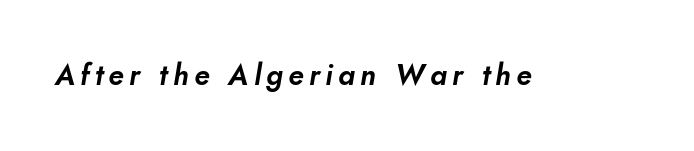
{"italic": "yes", "lean": "right", "slant_degrees": 10, "width": "normal", "stroke_contrast": "low", "x_height": "small", "monospaced": "no", "underline": "no", "glyph_px": 29}
